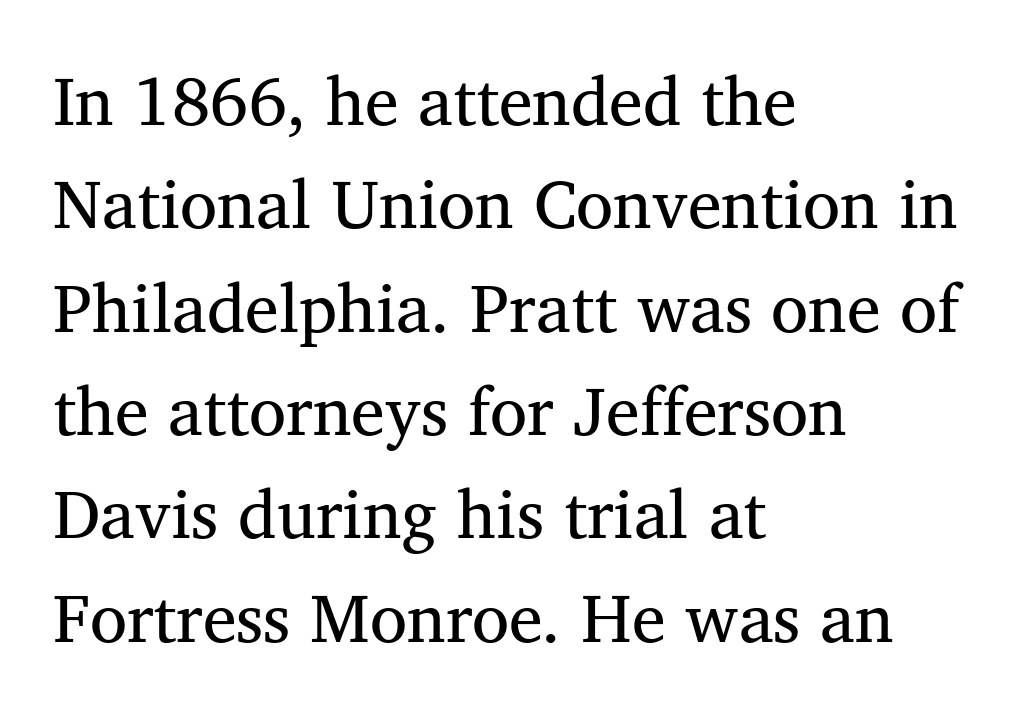
Q: Is the typeface a serif or a sans-serif typeface? A: Serif.
Q: Is the text underlined? A: No.
Q: How is the paragraph aligned? A: Left-aligned.
Q: Is the spacing between letters normal or unusually wide? A: Normal.
Q: Is the spacing between lines tight, normal or loose? A: Normal.
Q: Width (condensed, normal, or wide)? A: Normal.
Q: Stroke contrast? A: Medium.
Q: x-height? A: Medium.
Q: Monospaced? A: No.
